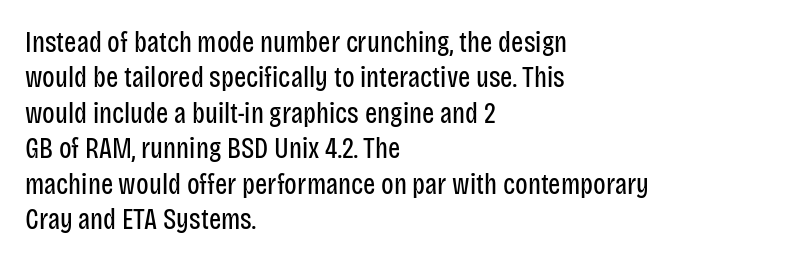
Looks like regular typesetting: each glyph gets only the width it needs. Which margin do the lines hug? The left one — the right edge is uneven. The characters are drawn with everyday or finer stroke widths. Anything drawn beneath the words? Only blank space.
